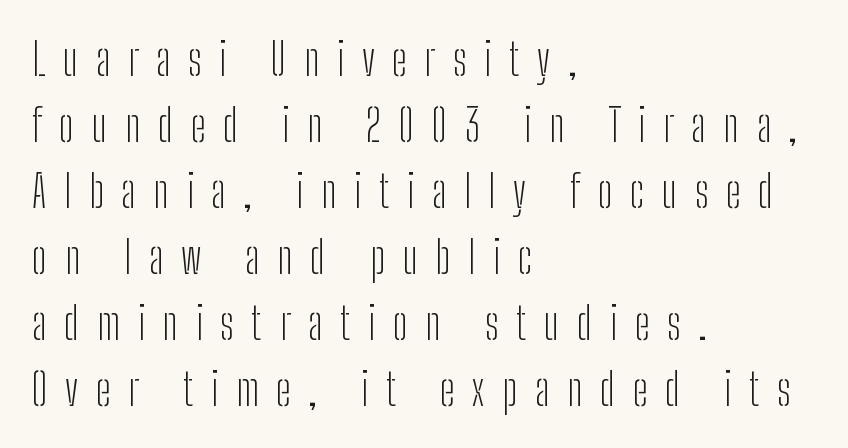
Q: Is the text bold? A: No.
Q: Is the text italic (slanted)? A: No, it is upright.
Q: Is the typeface a serif or a sans-serif typeface? A: Sans-serif.
Q: Is the text underlined? A: No.
Q: How is the paragraph aligned? A: Left-aligned.
Q: Is the spacing between letters normal or unusually wide? A: Unusually wide.
Q: Is the spacing between lines tight, normal or loose? A: Normal.
Q: Width (condensed, normal, or wide)? A: Condensed.
Q: Stroke contrast? A: Low.
Q: x-height? A: Medium.
Q: Monospaced? A: No.
